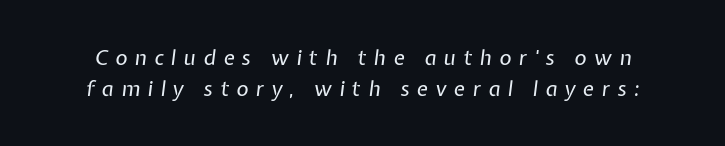
The string is rendered with underlining switched off. Rendered with sloped, italic letterforms. In terms of leading, this rendering sits right in the middle. Substantial extra tracking has been applied to these lines. The letters look calm and open, with moderate or lighter stems.
